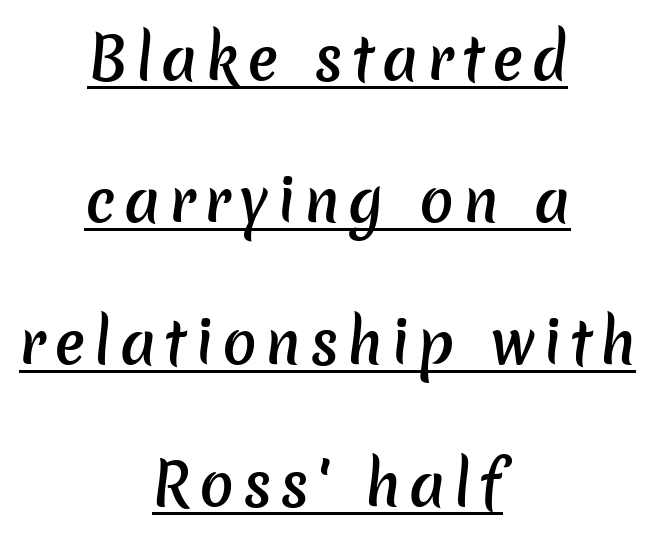
Q: Is the text bold? A: Semi-bold.
Q: Is the typeface a serif or a sans-serif typeface? A: Sans-serif.
Q: Is the text underlined? A: Yes.
Q: How is the paragraph aligned? A: Centered.
Q: Is the spacing between lines tight, normal or loose? A: Loose.
Q: Width (condensed, normal, or wide)? A: Normal.
Q: Stroke contrast? A: Low.
Q: x-height? A: Medium.
Q: Monospaced? A: No.
